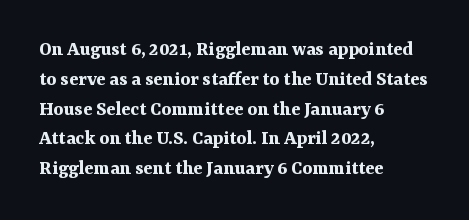
The image shows 21 px bold type, upright; set left-aligned, normal line spacing (1.42x), normal letter spacing, not underlined.
